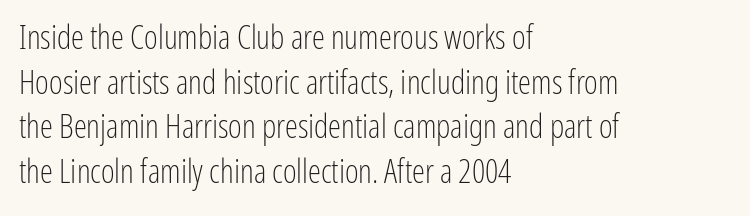
The image shows 33 px light, condensed sans-serif type, upright; set left-aligned, normal line spacing (1.35x), normal letter spacing, not underlined; low stroke contrast and a medium x-height.
